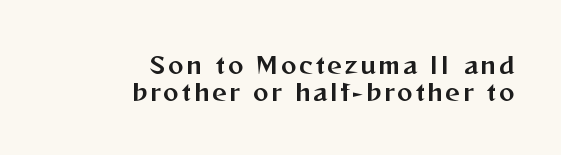
{"italic": "no", "underline": "no", "align": "right", "line_spacing_ratio": 1.17, "glyph_px": 23}
